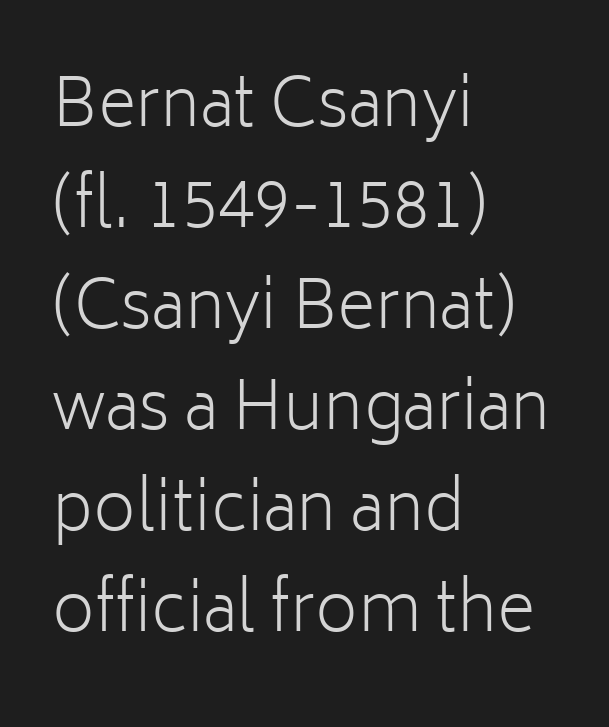
The image shows 66 px light sans-serif type, upright; set left-aligned, normal line spacing (1.53x), normal letter spacing, not underlined; low stroke contrast and a medium x-height.
